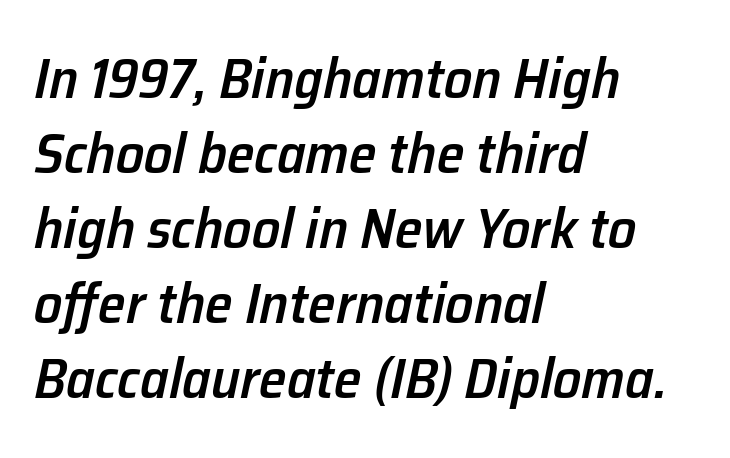
The specimen reads as italic at a glance. A typesetter would call this zero additional tracking. Descenders are the only things crossing below the line. The line-height multiplier appears to be the usual default. One-word summary of the alignment: left. Proportional: the letters do not fall into vertical columns.
